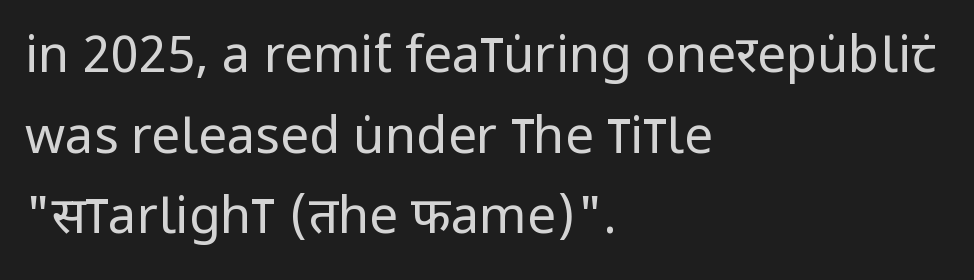
Honestly, the letter spacing is just normal — you wouldn't notice it. The space beneath each line is pristine and unruled. No heavy texture on the line: the type isn't bold. The typography opts for an upright posture over an oblique one. Teacher's note: observe the even left margin — that is flush-left alignment. The vertical gap from one line to the next is medium.
